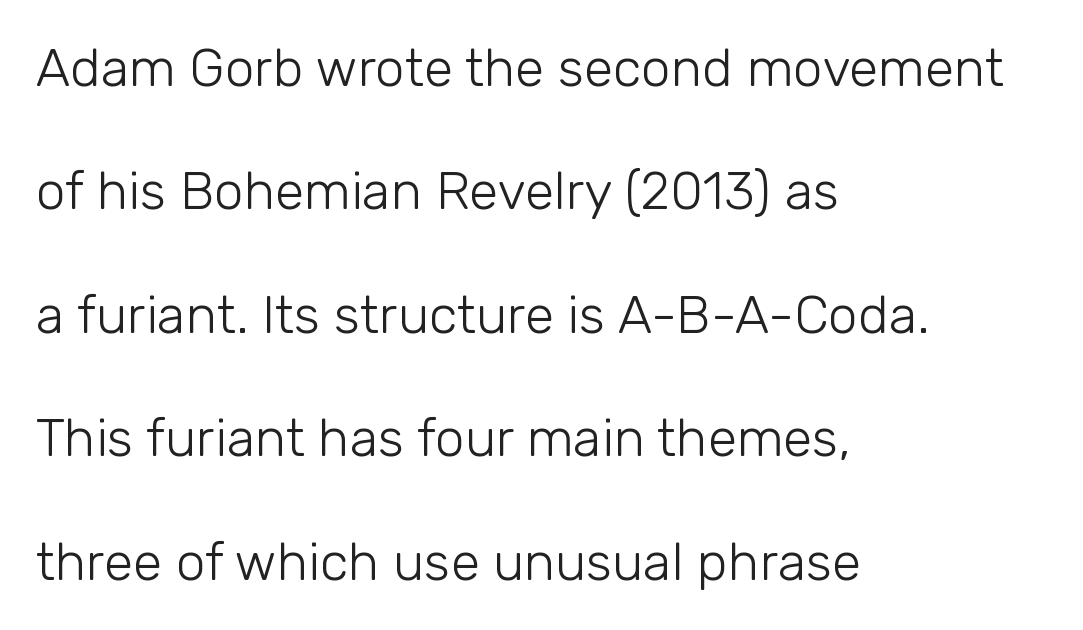
The image shows 53 px light sans-serif type, upright; set left-aligned, loose line spacing (2.33x), normal letter spacing, not underlined; low stroke contrast and a medium x-height.
